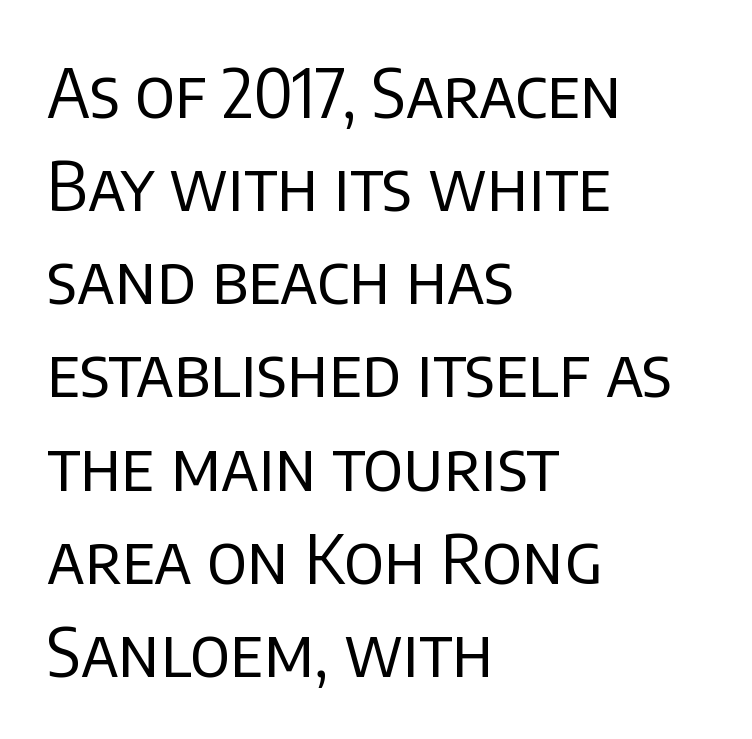
The image shows 68 px regular-weight sans-serif type, upright; set left-aligned, normal line spacing (1.37x), normal letter spacing, not underlined; low stroke contrast and a large x-height.
